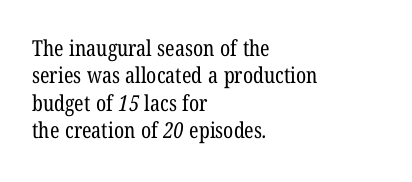
Q: Is the text bold? A: No.
Q: Is the text underlined? A: No.
Q: How is the paragraph aligned? A: Left-aligned.
Q: Is the spacing between letters normal or unusually wide? A: Normal.
Q: Is the spacing between lines tight, normal or loose? A: Normal.
